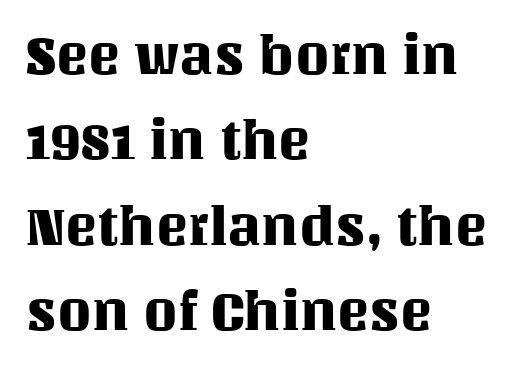
{"italic": "no", "width": "normal", "stroke_contrast": "medium", "x_height": "large", "monospaced": "no", "underline": "no", "align": "left", "line_spacing": "normal", "line_spacing_ratio": 1.58, "letter_spacing": "normal", "letter_spacing_em": 0.0, "glyph_px": 54}
